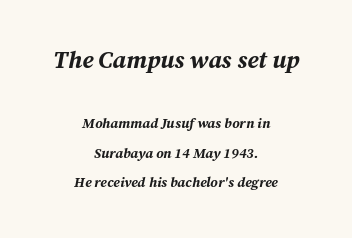
Q: Is the text bold? A: Yes.
Q: Is the text italic (slanted)? A: Yes, it leans right by about 12 degrees.
Q: Is the text underlined? A: No.
Q: How is the paragraph aligned? A: Centered.
Q: Is the spacing between letters normal or unusually wide? A: Normal.
Q: Is the spacing between lines tight, normal or loose? A: Loose.
Q: Which block of text is set in a larger size, the first (top) or the second (bottom)? A: The first (top) one.
